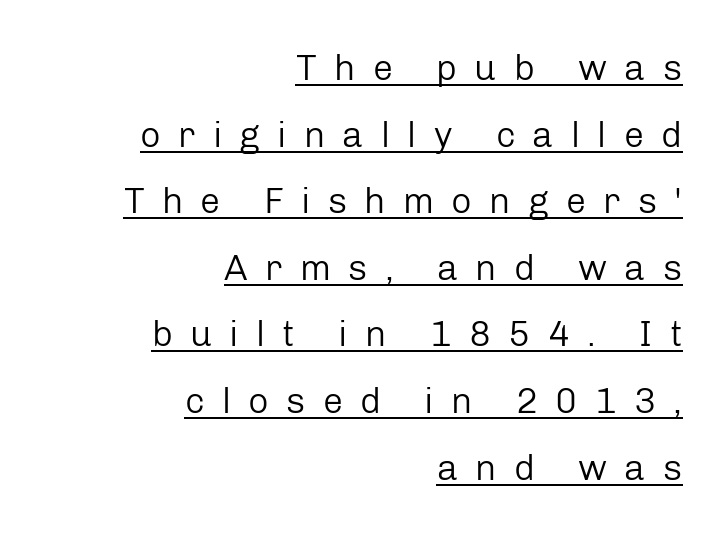
The image shows 36 px regular-weight sans-serif type, upright; set right-aligned, line spacing 1.85x, unusually wide letter spacing (+0.48 em), underlined; low stroke contrast and a medium x-height.
